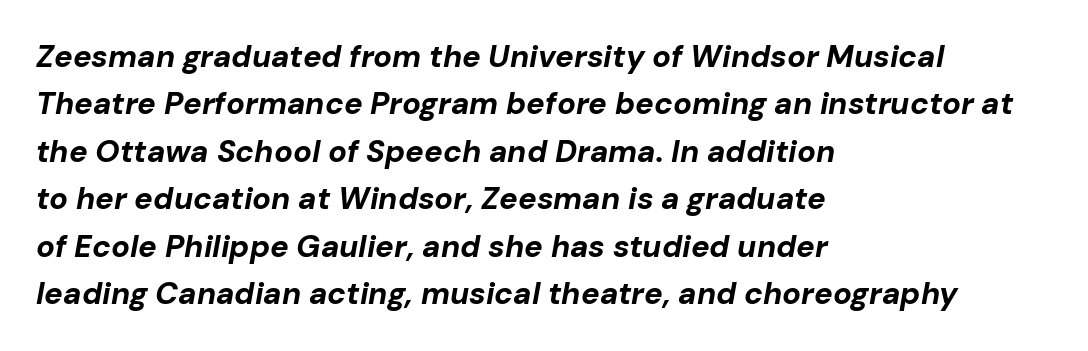
The image shows 31 px bold type, italic (leaning right); set left-aligned, normal line spacing (1.53x), normal letter spacing, not underlined; low stroke contrast and a medium x-height.
